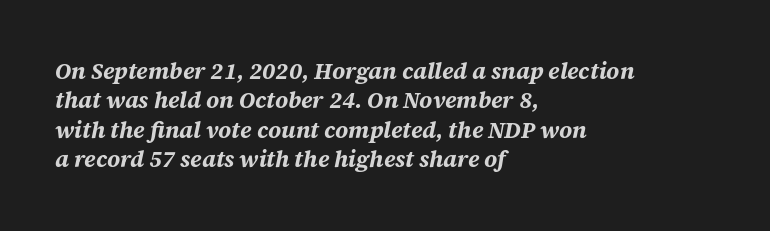
{"italic": "yes", "lean": "right", "slant_degrees": 12, "bold": "yes", "underline": "no", "align": "left", "line_spacing": "normal", "line_spacing_ratio": 1.28, "letter_spacing": "normal", "letter_spacing_em": 0.0, "glyph_px": 23}
